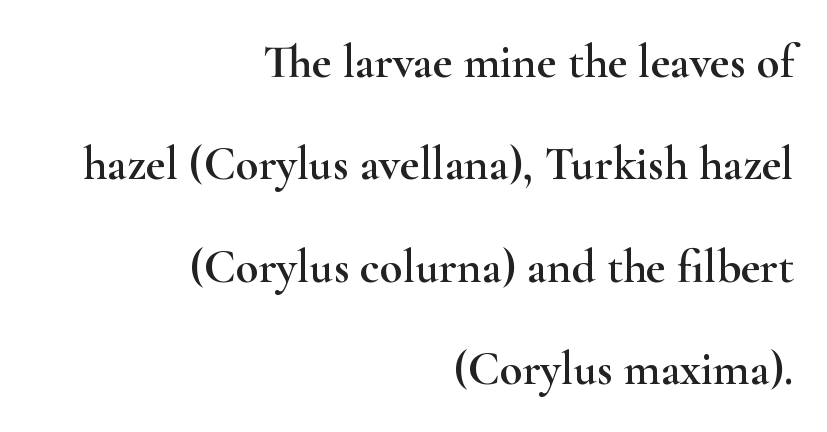
The image shows 47 px wide serif type, upright; set right-aligned, loose line spacing (2.18x), normal letter spacing, not underlined; high stroke contrast and a small x-height.
